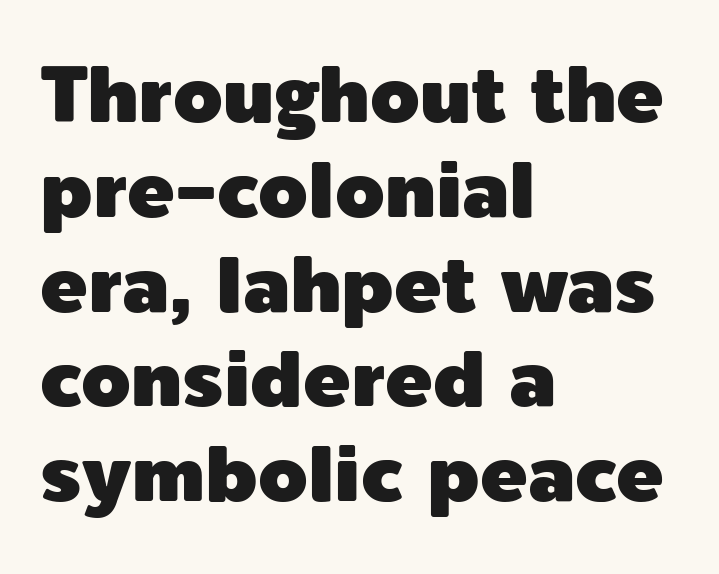
{"serif": "no", "italic": "no", "width": "normal", "x_height": "medium", "monospaced": "no", "underline": "no", "align": "left", "line_spacing_ratio": 1.2, "letter_spacing": "normal", "letter_spacing_em": 0.0, "glyph_px": 79}
